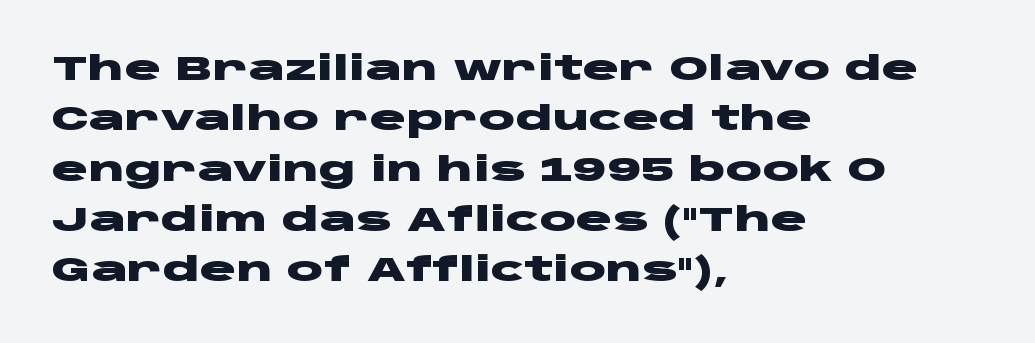
The image shows 34 px heavy, wide sans-serif type, upright; set left-aligned, normal line spacing (1.48x), normal letter spacing, not underlined; low stroke contrast and a large x-height.
